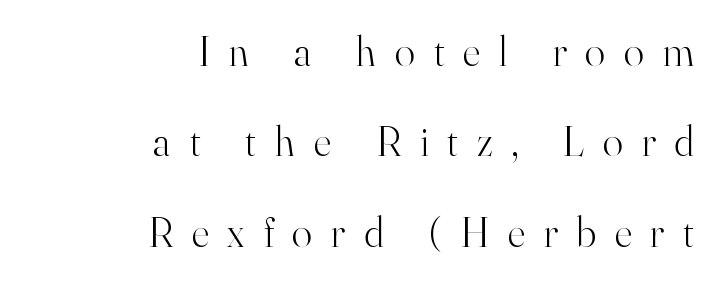
A typesetter would call this leading open, well beyond the default. Posture: vertical. Each stroke keeps to a modest, everyday thickness or less. The space directly below the letters is spotless. The ragged edge is on the left, which tells us the setting is flush right.
